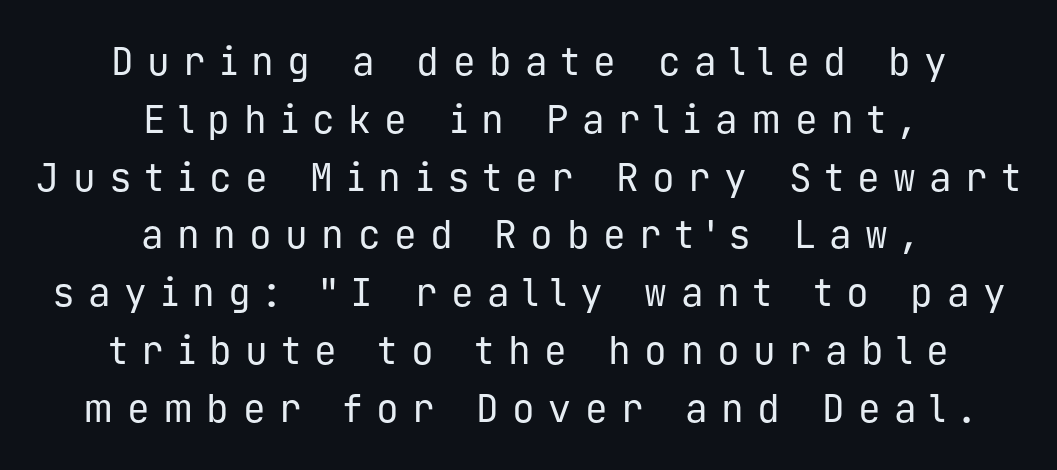
Weight: in the light-to-regular range. This sample uses a sans-serif face. A typesetter would call this heavily tracked-out type. These lines stack symmetrically, like a column narrowing and widening about its center. How would I describe the line gaps? Plain and ordinary. Lines of text with bare space underneath.
